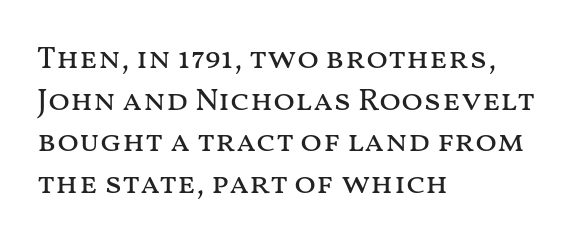
The image shows 32 px regular-weight, wide type, upright; set left-aligned, normal line spacing (1.3x), normal letter spacing, not underlined; medium stroke contrast and a medium x-height.
